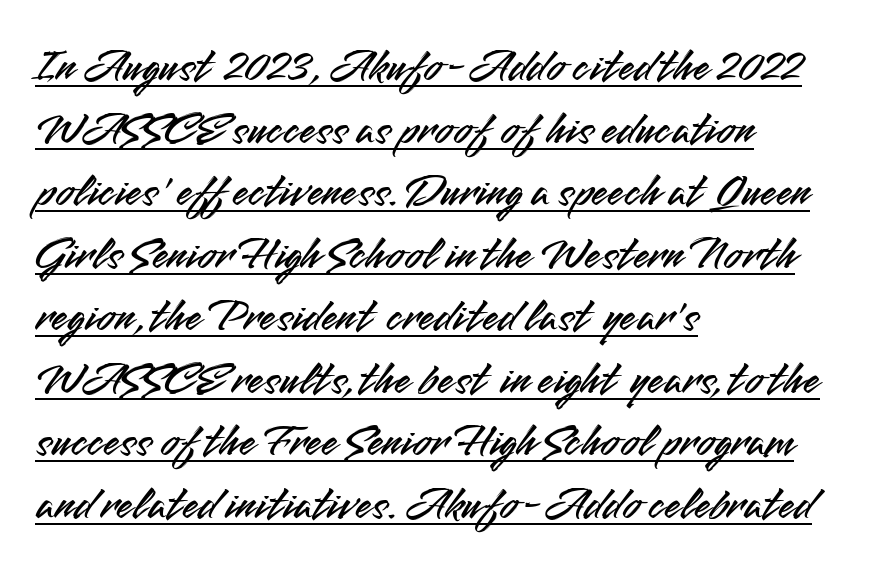
Q: Is the text italic (slanted)? A: Yes.
Q: Is the typeface a serif or a sans-serif typeface? A: Sans-serif.
Q: Is the text underlined? A: Yes.
Q: How is the paragraph aligned? A: Left-aligned.
Q: Is the spacing between letters normal or unusually wide? A: Normal.
Q: Is the spacing between lines tight, normal or loose? A: Normal.
Q: Width (condensed, normal, or wide)? A: Normal.
Q: Stroke contrast? A: Medium.
Q: x-height? A: Small.
Q: Monospaced? A: No.
